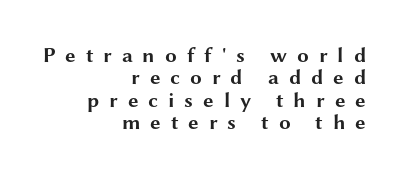
Q: Is the text bold? A: Yes.
Q: Is the text italic (slanted)? A: No, it is upright.
Q: Is the text underlined? A: No.
Q: How is the paragraph aligned? A: Right-aligned.
Q: Is the spacing between letters normal or unusually wide? A: Unusually wide.
Q: Is the spacing between lines tight, normal or loose? A: Tight.
